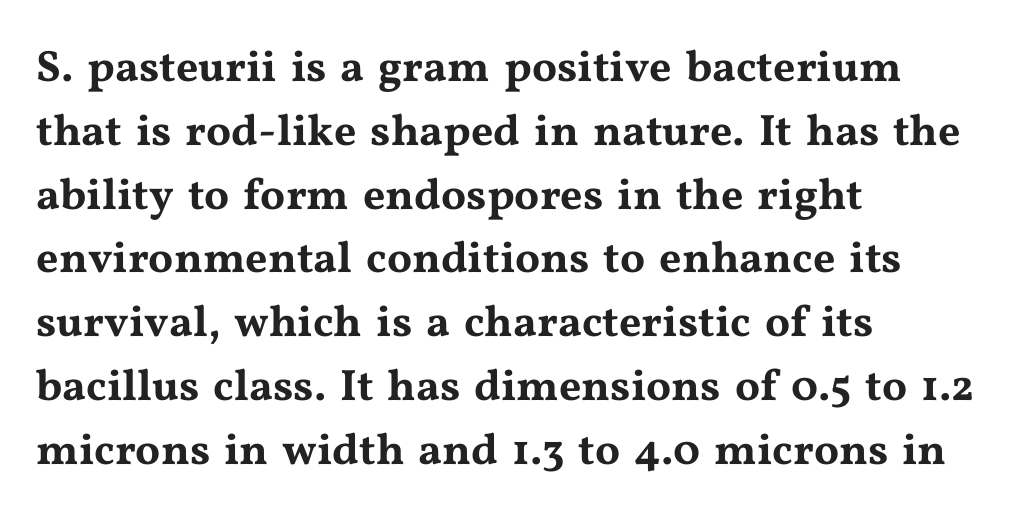
The vertical gap from one line to the next is medium. Varying glyph widths throughout — classic text-font behaviour. Posture: straight, roman, zero tilt. Here the glyphs are tracked normally, forming tight word shapes.
